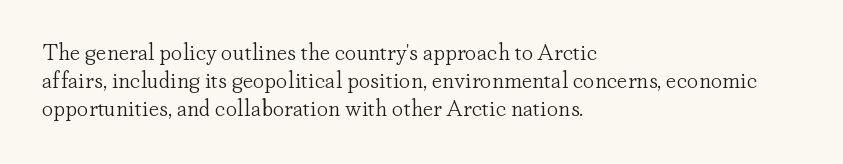
{"italic": "no", "bold": "no", "underline": "no", "align": "left", "line_spacing_ratio": 1.21, "letter_spacing": "normal", "letter_spacing_em": 0.0, "glyph_px": 23}
